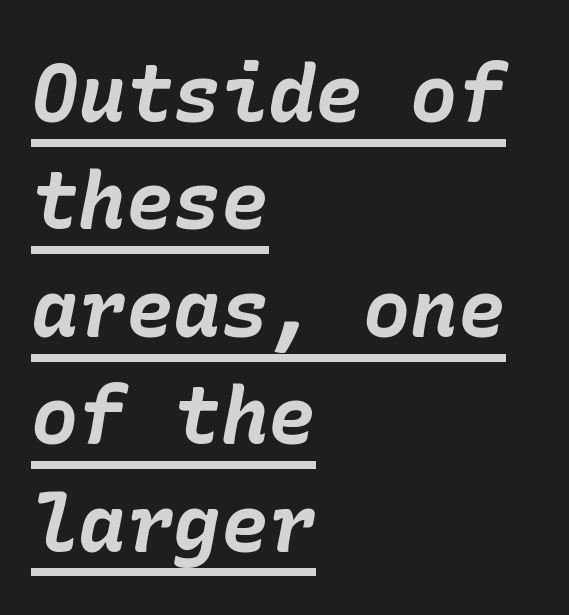
{"italic": "yes", "lean": "right", "slant_degrees": 10, "bold": "yes", "weight": "bold", "width": "normal", "stroke_contrast": "low", "x_height": "medium", "underline": "yes", "align": "left", "line_spacing": "normal", "line_spacing_ratio": 1.36, "letter_spacing": "normal", "letter_spacing_em": 0.0, "glyph_px": 79}
